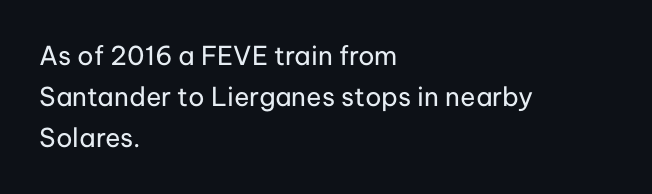
Q: Is the text bold? A: No.
Q: Is the text italic (slanted)? A: No, it is upright.
Q: Is the text underlined? A: No.
Q: How is the paragraph aligned? A: Left-aligned.
Q: Is the spacing between letters normal or unusually wide? A: Normal.
Q: Is the spacing between lines tight, normal or loose? A: Normal.
